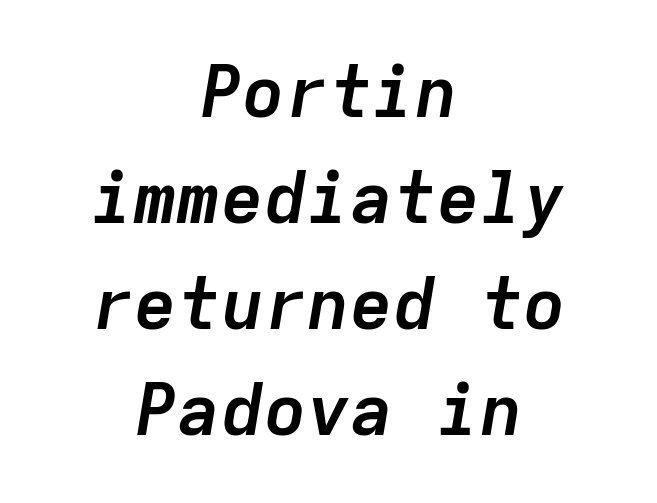
{"italic": "yes", "lean": "right", "slant_degrees": 9, "bold": "yes", "weight": "semibold", "width": "normal", "stroke_contrast": "low", "x_height": "medium", "monospaced": "yes", "underline": "no", "align": "center", "line_spacing": "normal", "line_spacing_ratio": 1.47, "letter_spacing": "normal", "letter_spacing_em": 0.0, "glyph_px": 72}
